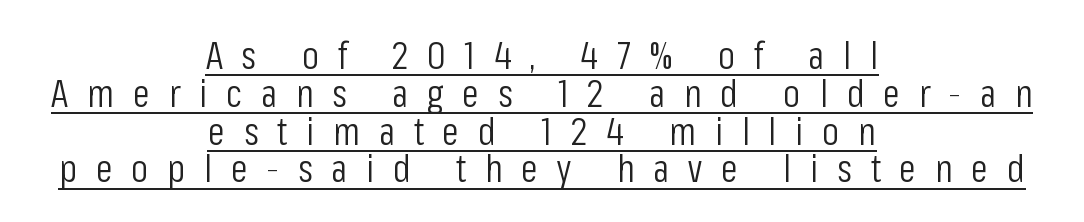
The image shows 39 px light, condensed sans-serif type, upright; set centered, tight line spacing (0.97x), unusually wide letter spacing (+0.48 em), underlined; low stroke contrast and a medium x-height.
